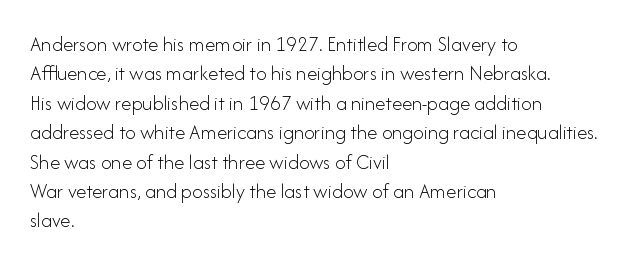
The image shows 21 px text type, upright; set left-aligned, normal line spacing (1.4x), normal letter spacing, not underlined.
